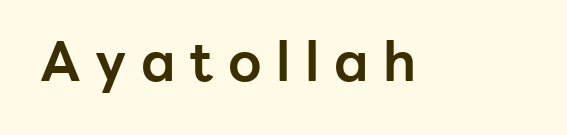
{"serif": "no", "italic": "no", "bold": "yes", "weight": "bold", "width": "normal", "stroke_contrast": "low", "x_height": "medium", "monospaced": "no", "underline": "no", "letter_spacing": "wide", "letter_spacing_em": 0.27, "glyph_px": 54}
